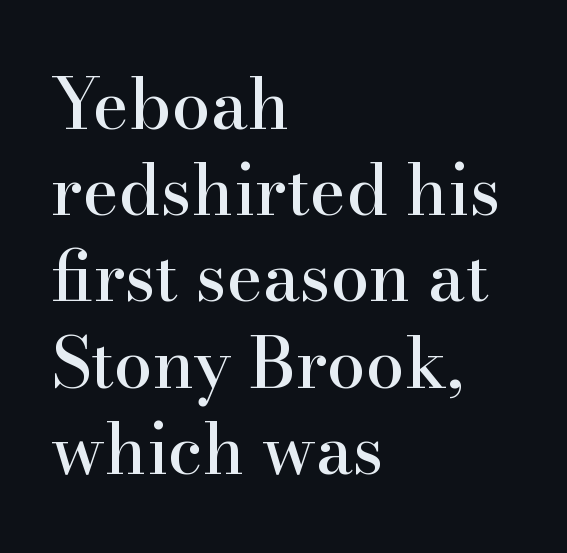
Quick note: underline off. Looks like regular typesetting: each glyph gets only the width it needs. Does the copy run flush right? No — it runs flush left. There is no visible air inserted between adjacent glyphs. The typography opts for an upright posture over an oblique one.
